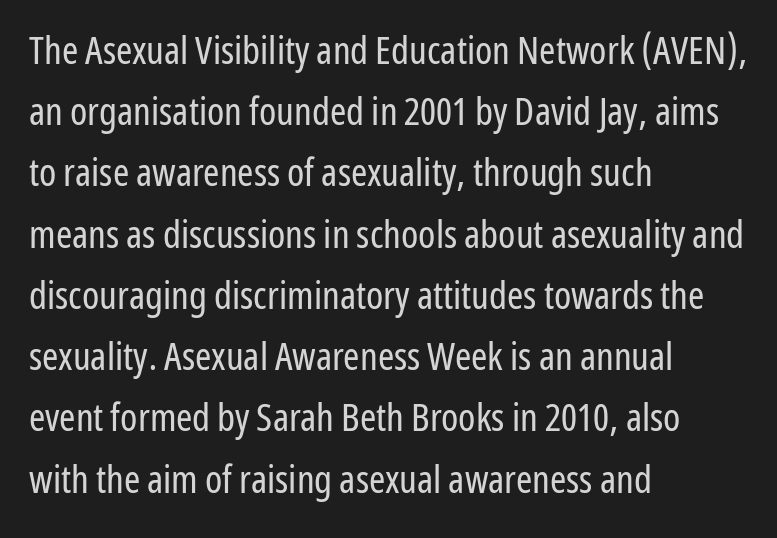
{"serif": "no", "italic": "no", "bold": "no", "weight": "regular", "width": "condensed", "stroke_contrast": "low", "x_height": "medium", "monospaced": "no", "underline": "no", "align": "left", "line_spacing": "normal", "line_spacing_ratio": 1.57, "letter_spacing": "normal", "letter_spacing_em": 0.0, "glyph_px": 39}
